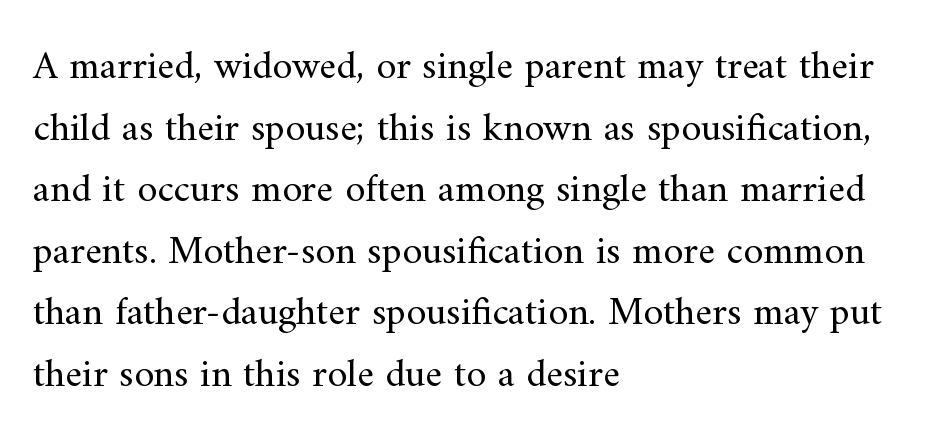
Q: Is the text bold? A: No.
Q: Is the text italic (slanted)? A: No, it is upright.
Q: Is the typeface a serif or a sans-serif typeface? A: Serif.
Q: Is the text underlined? A: No.
Q: How is the paragraph aligned? A: Left-aligned.
Q: Is the spacing between letters normal or unusually wide? A: Normal.
Q: Is the spacing between lines tight, normal or loose? A: Normal.
Q: Width (condensed, normal, or wide)? A: Normal.
Q: Stroke contrast? A: Medium.
Q: x-height? A: Small.
Q: Monospaced? A: No.
